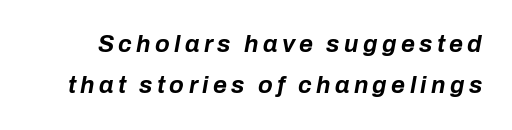
The image shows 24 px bold type, italic (leaning right); set line spacing 1.71x, not underlined.
